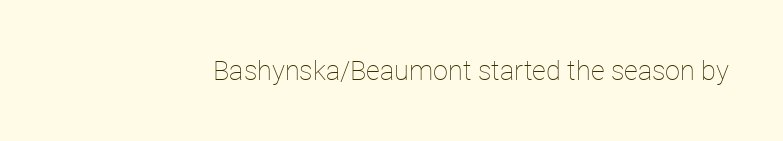
Q: Is the text bold? A: No.
Q: Is the text italic (slanted)? A: No, it is upright.
Q: Is the text underlined? A: No.
Q: Is the spacing between letters normal or unusually wide? A: Normal.
